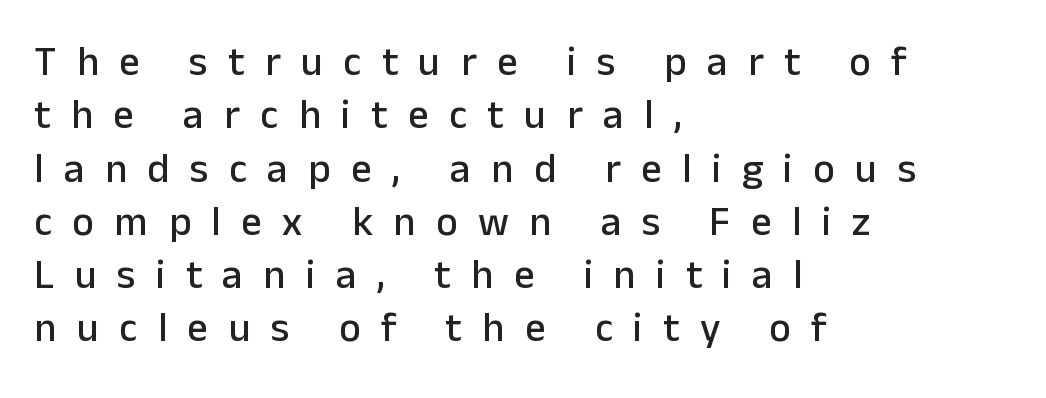
Q: Is the text italic (slanted)? A: No, it is upright.
Q: Is the typeface a serif or a sans-serif typeface? A: Sans-serif.
Q: Is the text underlined? A: No.
Q: How is the paragraph aligned? A: Left-aligned.
Q: Is the spacing between letters normal or unusually wide? A: Unusually wide.
Q: Is the spacing between lines tight, normal or loose? A: Normal.
Q: Width (condensed, normal, or wide)? A: Normal.
Q: Stroke contrast? A: Low.
Q: x-height? A: Medium.
Q: Monospaced? A: No.
